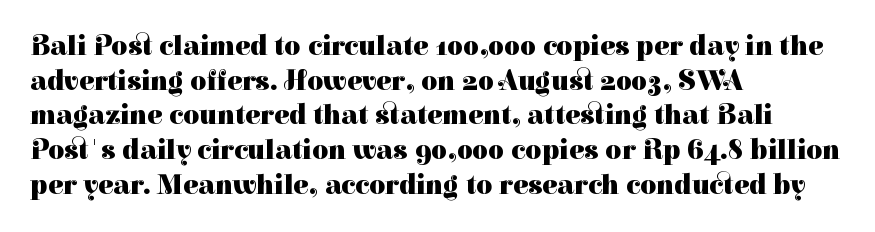
The image shows 28 px heavy serif type, upright; set left-aligned, line spacing 1.24x, normal letter spacing, not underlined; high stroke contrast and a medium x-height.
